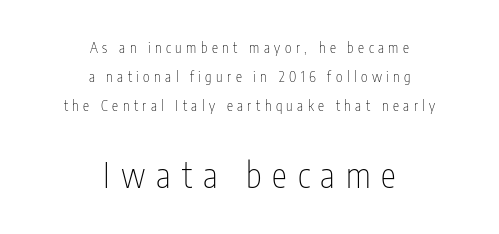
Q: Is the text bold? A: No.
Q: Is the text italic (slanted)? A: No, it is upright.
Q: Is the typeface a serif or a sans-serif typeface? A: Sans-serif.
Q: Is the text underlined? A: No.
Q: How is the paragraph aligned? A: Centered.
Q: Is the spacing between letters normal or unusually wide? A: Unusually wide.
Q: Is the spacing between lines tight, normal or loose? A: Loose.
Q: Which block of text is set in a larger size, the first (top) or the second (bottom)? A: The second (bottom) one.
Q: Width (condensed, normal, or wide)? A: Condensed.
Q: Stroke contrast? A: Low.
Q: x-height? A: Medium.
Q: Monospaced? A: No.
